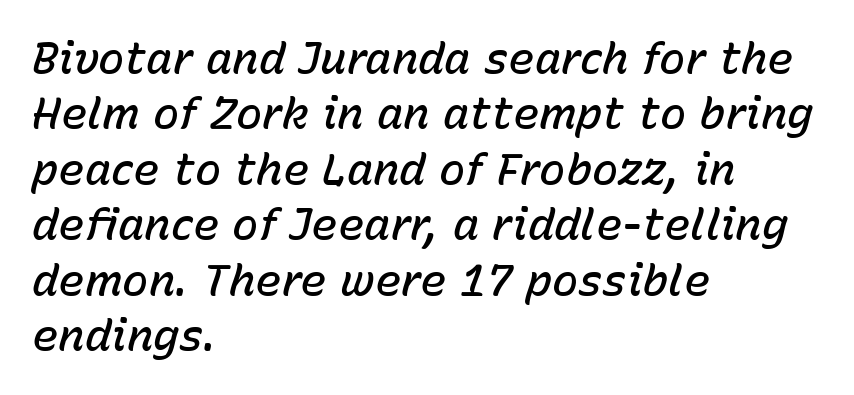
The image shows 44 px semibold type, italic (leaning right); set left-aligned, normal line spacing (1.26x), normal letter spacing, not underlined; low stroke contrast and a medium x-height.
